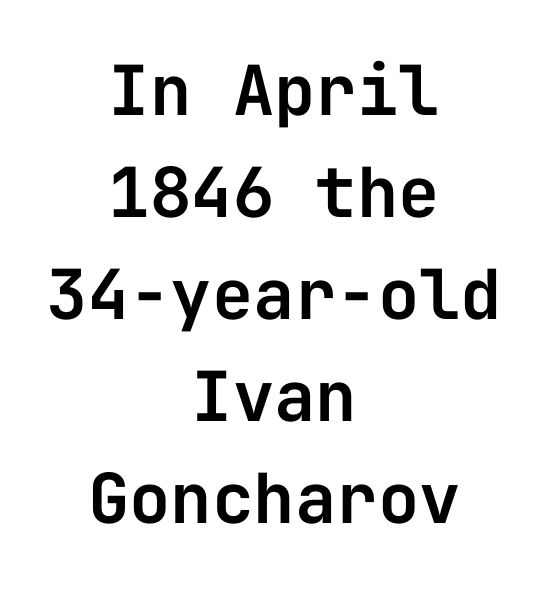
The image shows 69 px sans-serif type, upright, monospaced; set centered, normal line spacing (1.48x), normal letter spacing, not underlined; low stroke contrast and a medium x-height.
